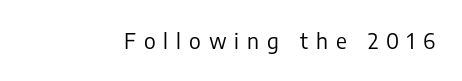
Substantial extra tracking has been applied to these lines. Italic: no, the glyphs are upright roman. Check the space under the baseline: it is left empty. Weight: regular or lighter.
